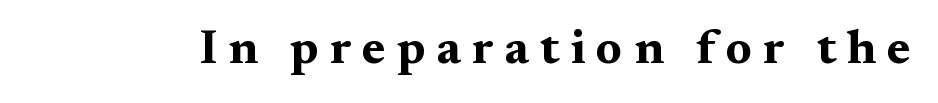
{"serif": "yes", "italic": "no", "bold": "yes", "weight": "bold", "width": "wide", "stroke_contrast": "medium", "x_height": "medium", "monospaced": "no", "underline": "no", "letter_spacing": "wide", "letter_spacing_em": 0.23, "glyph_px": 48}
